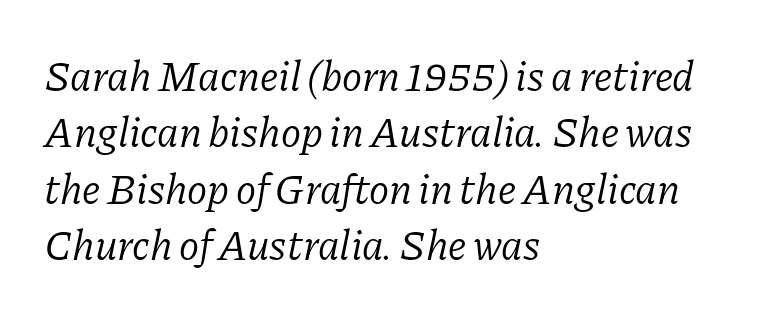
{"serif": "yes", "italic": "yes", "lean": "right", "slant_degrees": 11, "bold": "no", "weight": "light", "width": "normal", "stroke_contrast": "low", "x_height": "medium", "monospaced": "no", "underline": "no", "align": "left", "line_spacing": "normal", "line_spacing_ratio": 1.34, "letter_spacing": "normal", "letter_spacing_em": 0.0, "glyph_px": 42}
